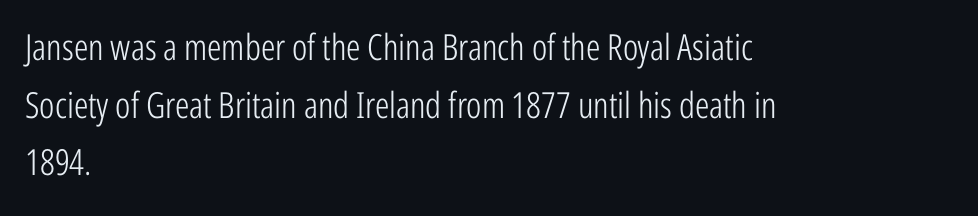
The image shows 36 px light, condensed sans-serif type, upright; set left-aligned, normal line spacing (1.6x), normal letter spacing, not underlined; low stroke contrast and a medium x-height.
